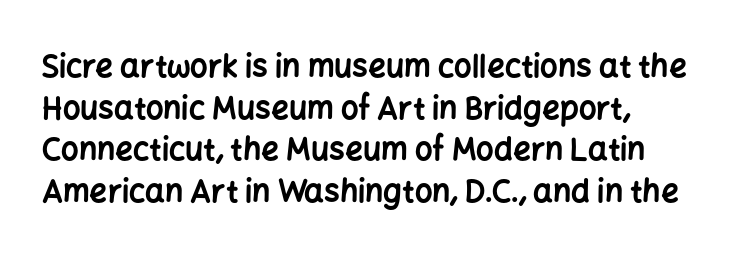
The passage shown is typed in a proportional face where columns would drift. No italicization has been applied; the sample stays upright. The passage shown is typeset with a sans-serif family. Underlining? Definitely not there. Heavy, bold letterforms. Left-aligned paragraph, ragged on the right.
